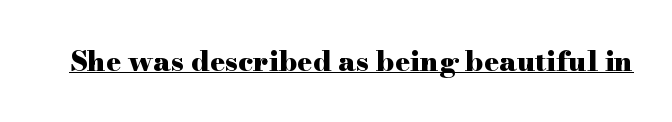
The image shows 28 px heavy, wide serif type, upright; set normal letter spacing, underlined; high stroke contrast and a small x-height.
